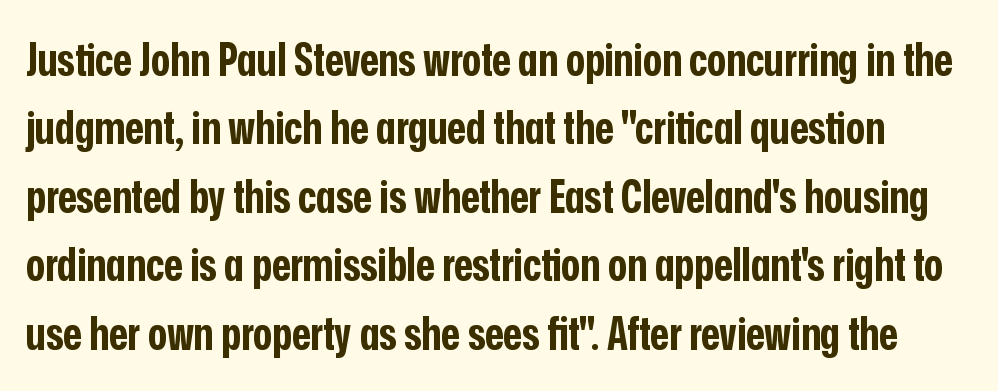
The image shows 45 px bold, condensed sans-serif type, upright; set normal line spacing (1.52x), normal letter spacing, not underlined; low stroke contrast and a medium x-height.
